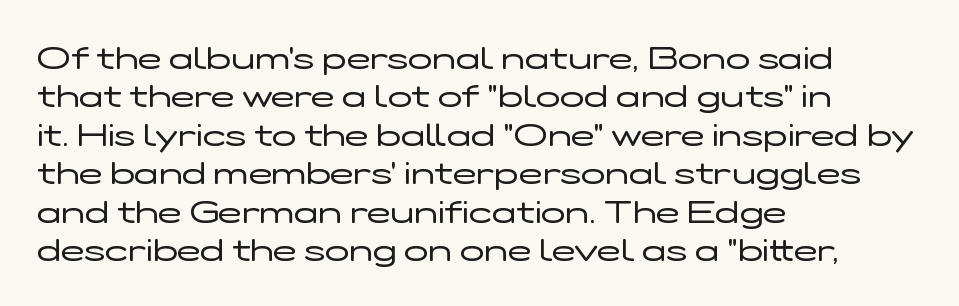
The image shows 32 px regular-weight, wide sans-serif type, upright; set left-aligned, line spacing 1.2x, normal letter spacing, not underlined; low stroke contrast and a medium x-height.
